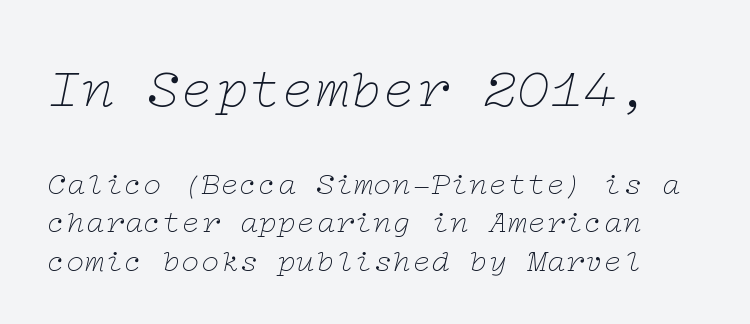
Q: Is the text bold? A: No.
Q: Is the text italic (slanted)? A: Yes, it leans right by about 12 degrees.
Q: Is the typeface a serif or a sans-serif typeface? A: Serif.
Q: Is the text underlined? A: No.
Q: Is the spacing between letters normal or unusually wide? A: Normal.
Q: Which block of text is set in a larger size, the first (top) or the second (bottom)? A: The first (top) one.
Q: Width (condensed, normal, or wide)? A: Wide.
Q: Stroke contrast? A: Low.
Q: x-height? A: Medium.
